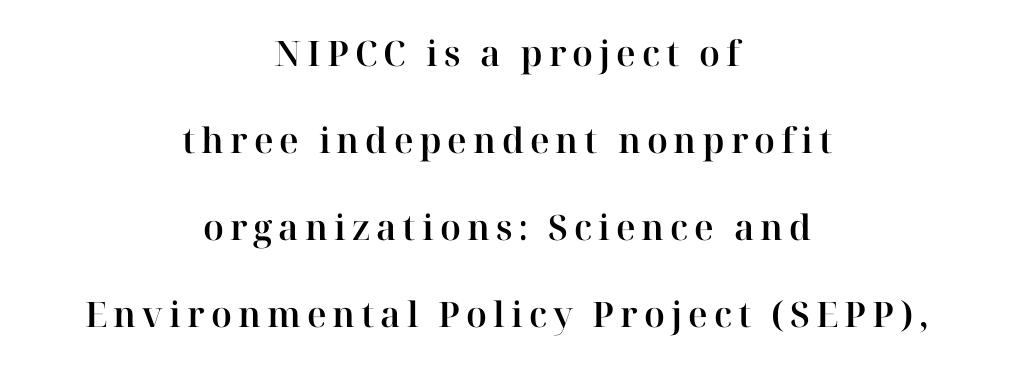
The image shows 35 px serif type, upright; set centered, loose line spacing (2.49x), not underlined; high stroke contrast and a medium x-height.
